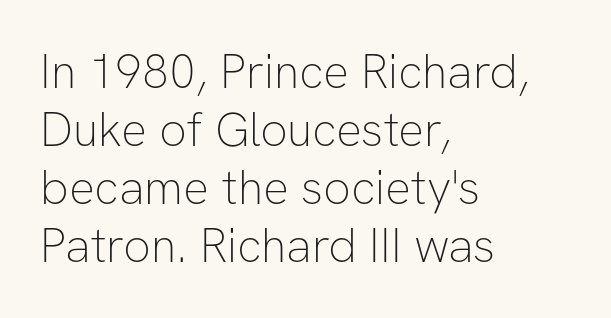
Q: Is the text bold? A: No.
Q: Is the text italic (slanted)? A: No, it is upright.
Q: Is the typeface a serif or a sans-serif typeface? A: Sans-serif.
Q: Is the text underlined? A: No.
Q: How is the paragraph aligned? A: Left-aligned.
Q: Is the spacing between letters normal or unusually wide? A: Normal.
Q: Width (condensed, normal, or wide)? A: Normal.
Q: Stroke contrast? A: Low.
Q: x-height? A: Medium.
Q: Monospaced? A: No.
